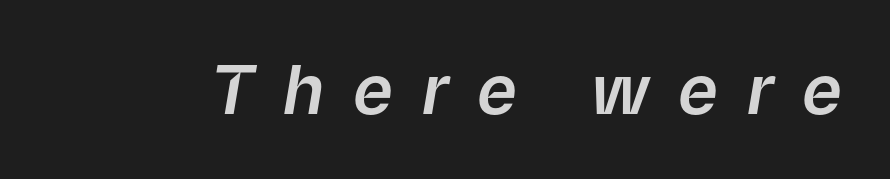
Q: Is the text italic (slanted)? A: Yes, it leans right by about 9 degrees.
Q: Is the text underlined? A: No.
Q: Is the spacing between letters normal or unusually wide? A: Unusually wide.
Q: Width (condensed, normal, or wide)? A: Normal.
Q: Stroke contrast? A: Low.
Q: x-height? A: Medium.
Q: Monospaced? A: No.
